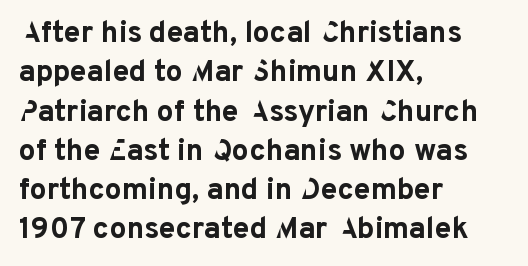
Q: Is the text bold? A: Yes.
Q: Is the text italic (slanted)? A: No, it is upright.
Q: Is the typeface a serif or a sans-serif typeface? A: Sans-serif.
Q: Is the text underlined? A: No.
Q: How is the paragraph aligned? A: Left-aligned.
Q: Is the spacing between letters normal or unusually wide? A: Normal.
Q: Is the spacing between lines tight, normal or loose? A: Normal.
Q: Width (condensed, normal, or wide)? A: Normal.
Q: Stroke contrast? A: Low.
Q: x-height? A: Medium.
Q: Monospaced? A: No.
